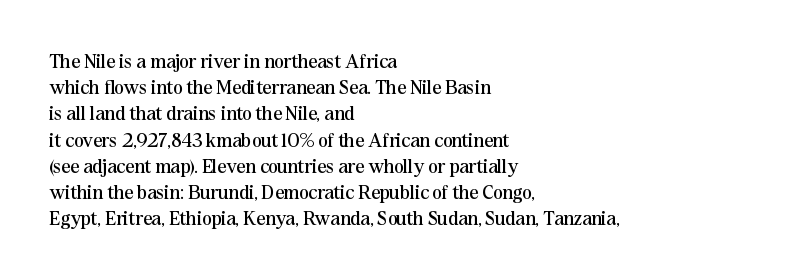
{"italic": "no", "bold": "no", "underline": "no", "align": "left", "line_spacing": "normal", "line_spacing_ratio": 1.31, "letter_spacing": "normal", "letter_spacing_em": 0.0, "glyph_px": 20}
